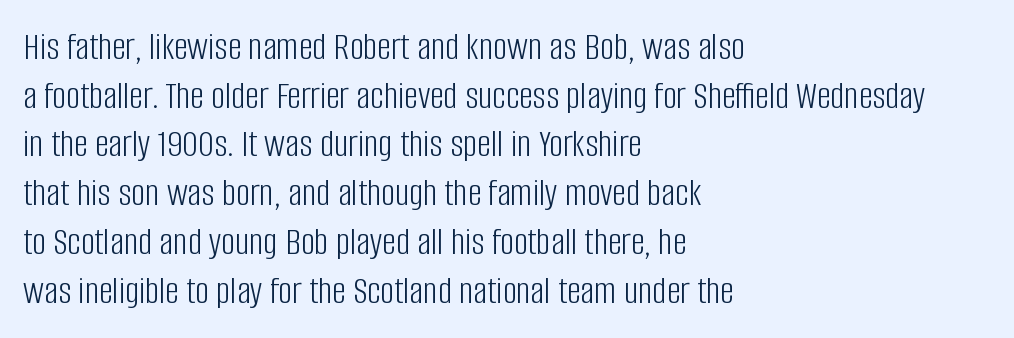
Q: Is the text bold? A: No.
Q: Is the text italic (slanted)? A: No, it is upright.
Q: Is the typeface a serif or a sans-serif typeface? A: Sans-serif.
Q: Is the text underlined? A: No.
Q: How is the paragraph aligned? A: Left-aligned.
Q: Is the spacing between letters normal or unusually wide? A: Normal.
Q: Is the spacing between lines tight, normal or loose? A: Normal.
Q: Width (condensed, normal, or wide)? A: Condensed.
Q: Stroke contrast? A: Low.
Q: x-height? A: Large.
Q: Monospaced? A: No.
